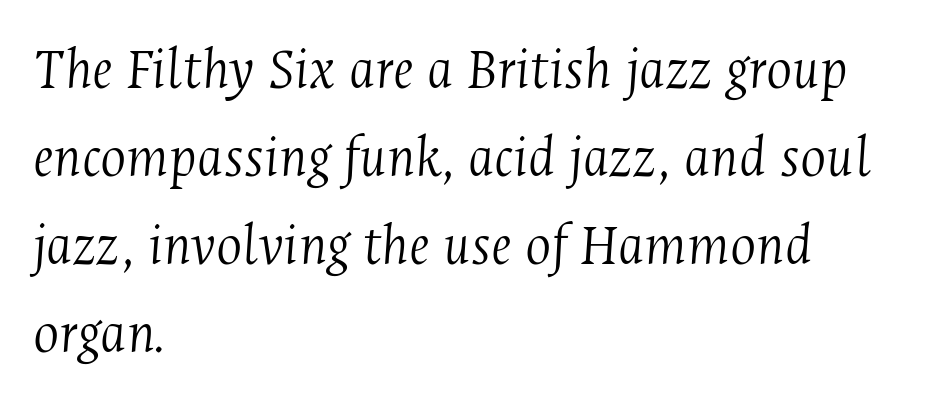
The image shows 61 px light, condensed serif type, italic (leaning right); set left-aligned, normal line spacing (1.44x), normal letter spacing, not underlined; medium stroke contrast and a medium x-height.
